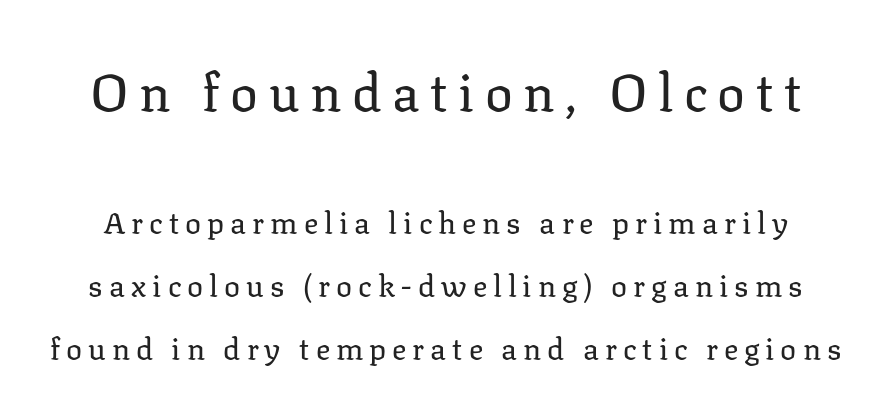
The image shows 52 px regular-weight serif type, upright; set loose line spacing (2.09x), unusually wide letter spacing (+0.2 em), not underlined; the first (top) block is 1.73x larger; low stroke contrast and a medium x-height.
